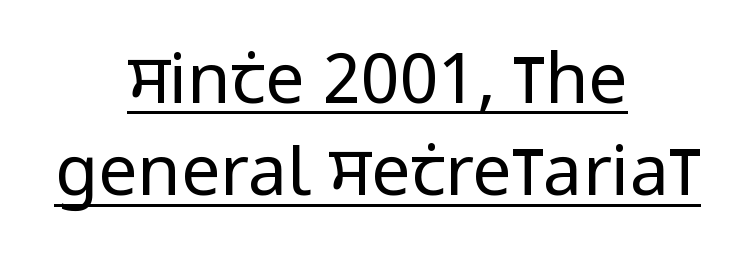
Q: Is the text bold? A: No.
Q: Is the text italic (slanted)? A: No, it is upright.
Q: Is the typeface a serif or a sans-serif typeface? A: Sans-serif.
Q: Is the text underlined? A: Yes.
Q: How is the paragraph aligned? A: Centered.
Q: Is the spacing between letters normal or unusually wide? A: Normal.
Q: Is the spacing between lines tight, normal or loose? A: Normal.
Q: Width (condensed, normal, or wide)? A: Condensed.
Q: Stroke contrast? A: Low.
Q: x-height? A: Large.
Q: Monospaced? A: No.
